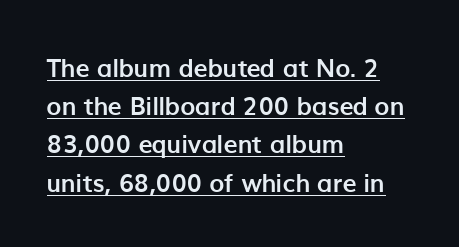
Q: Is the text bold? A: Yes.
Q: Is the text italic (slanted)? A: No, it is upright.
Q: Is the text underlined? A: Yes.
Q: How is the paragraph aligned? A: Left-aligned.
Q: Is the spacing between letters normal or unusually wide? A: Normal.
Q: Is the spacing between lines tight, normal or loose? A: Normal.
